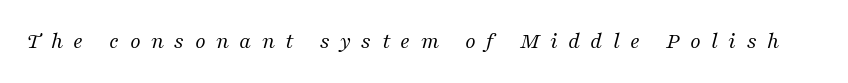
The whole block is typeset with a tilt. Display-style spreading of the glyphs; the letterfit is very open. The space beneath each line is pristine and unruled. No chunkiness to these letters — they're not bold.
